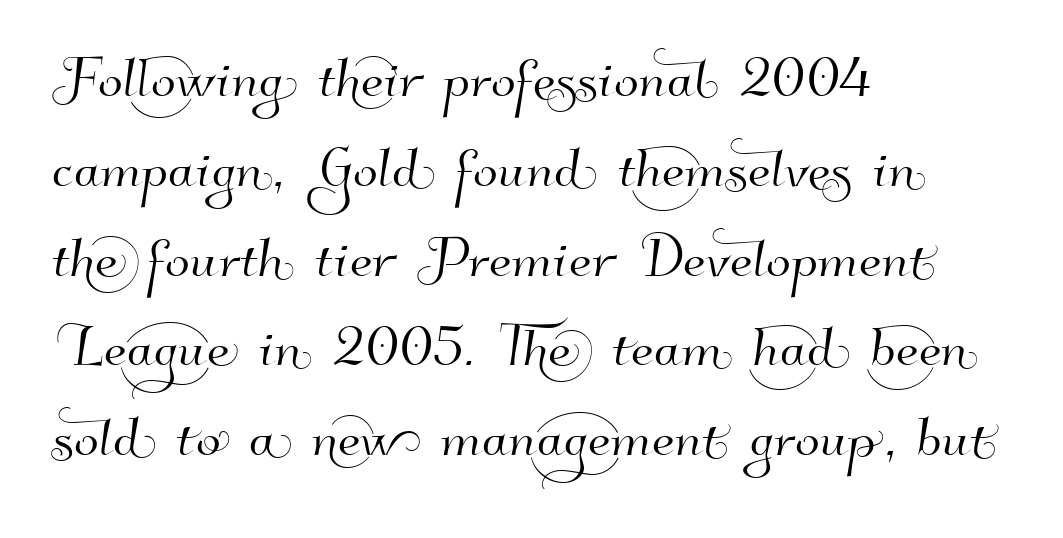
{"serif": "no", "width": "normal", "stroke_contrast": "high", "x_height": "small", "monospaced": "no", "underline": "no", "align": "left", "line_spacing_ratio": 1.23, "letter_spacing": "normal", "letter_spacing_em": 0.0, "glyph_px": 73}
